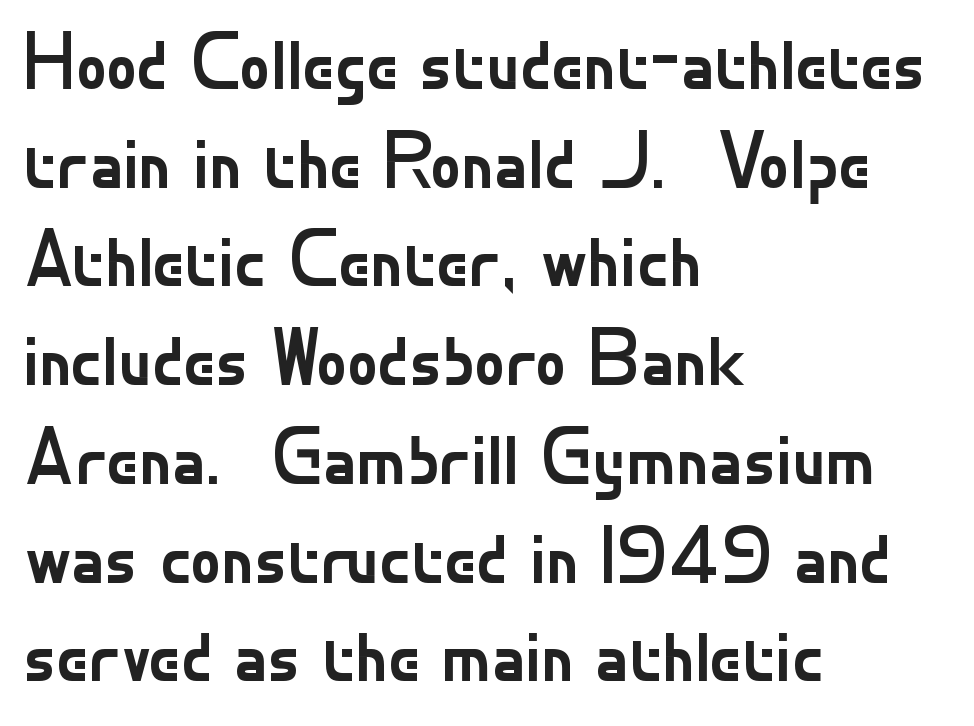
The image shows 79 px regular-weight sans-serif type, upright; set left-aligned, normal line spacing (1.25x), normal letter spacing, not underlined; low stroke contrast and a small x-height.
